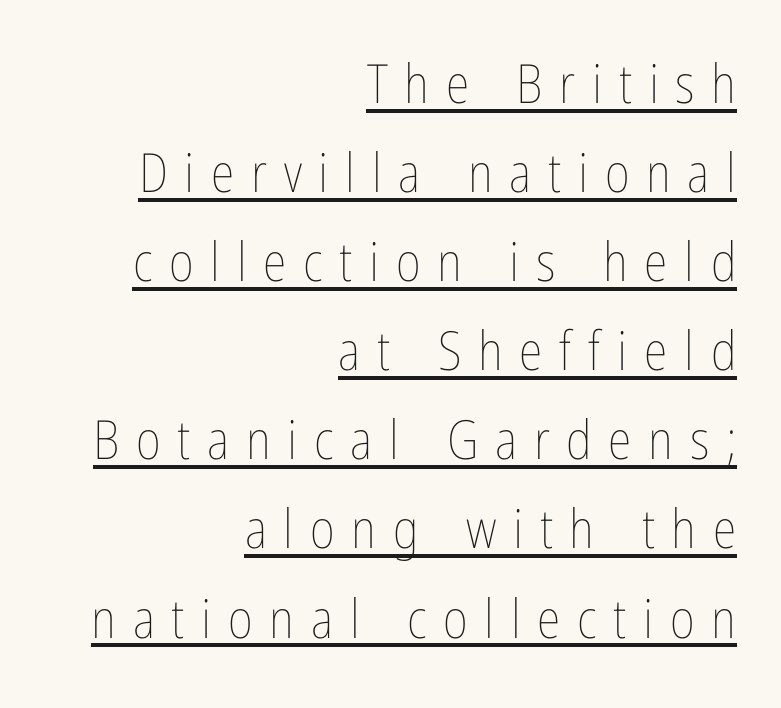
Q: Is the text bold? A: No.
Q: Is the text italic (slanted)? A: No, it is upright.
Q: Is the text underlined? A: Yes.
Q: How is the paragraph aligned? A: Right-aligned.
Q: Is the spacing between letters normal or unusually wide? A: Unusually wide.
Q: Is the spacing between lines tight, normal or loose? A: Normal.
Q: Width (condensed, normal, or wide)? A: Condensed.
Q: Stroke contrast? A: Low.
Q: x-height? A: Medium.
Q: Monospaced? A: No.
